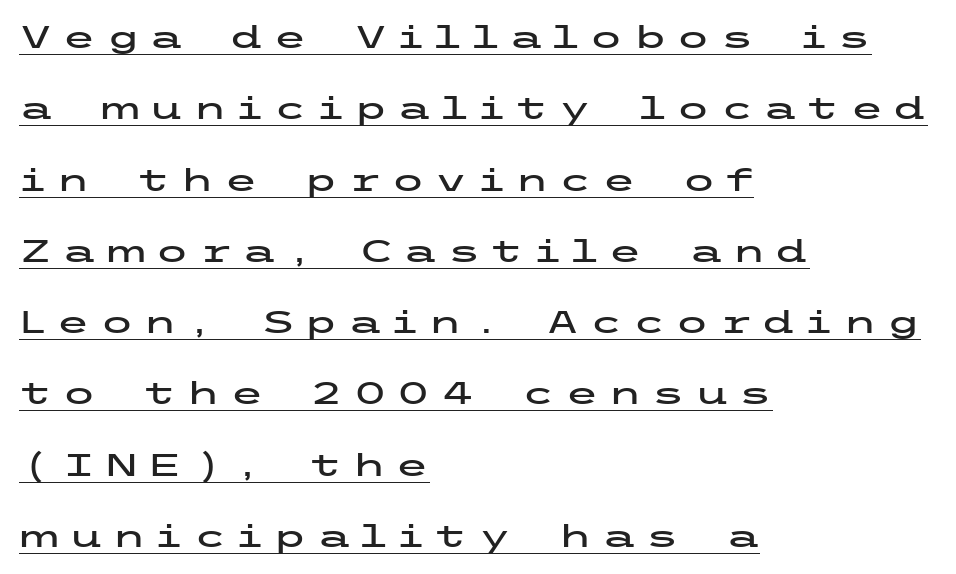
How would I describe the line gaps? Wide and relaxed. Quick note: not italic, upright. Substantial extra tracking has been applied to these lines. The lines in this sample share a left origin and differ only in where they stop.
